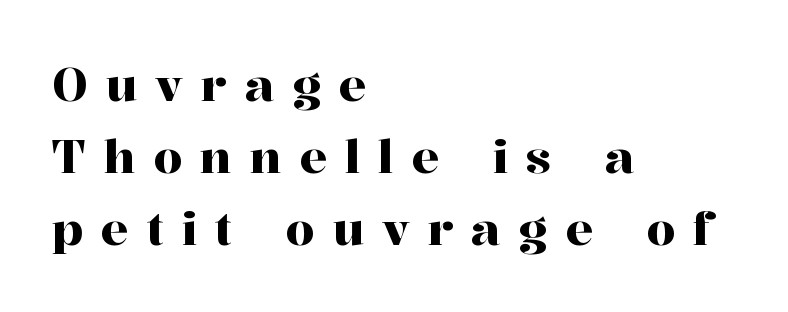
Q: Is the text italic (slanted)? A: No, it is upright.
Q: Is the typeface a serif or a sans-serif typeface? A: Serif.
Q: Is the text underlined? A: No.
Q: How is the paragraph aligned? A: Left-aligned.
Q: Is the spacing between letters normal or unusually wide? A: Unusually wide.
Q: Is the spacing between lines tight, normal or loose? A: Normal.
Q: Width (condensed, normal, or wide)? A: Normal.
Q: Stroke contrast? A: High.
Q: x-height? A: Medium.
Q: Monospaced? A: No.
